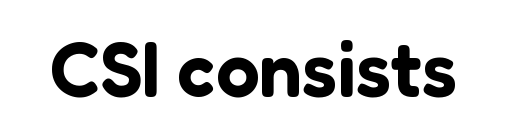
Q: Is the text italic (slanted)? A: No, it is upright.
Q: Is the typeface a serif or a sans-serif typeface? A: Sans-serif.
Q: Is the text underlined? A: No.
Q: Is the spacing between letters normal or unusually wide? A: Normal.
Q: Width (condensed, normal, or wide)? A: Normal.
Q: Stroke contrast? A: Low.
Q: x-height? A: Medium.
Q: Monospaced? A: No.
